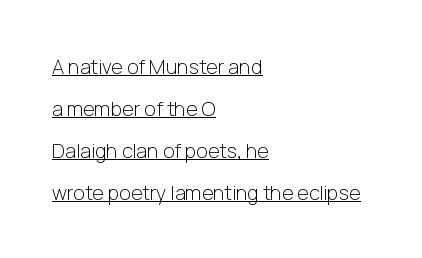
The image shows 20 px text type, upright; set left-aligned, loose line spacing (2.1x), normal letter spacing, underlined.
